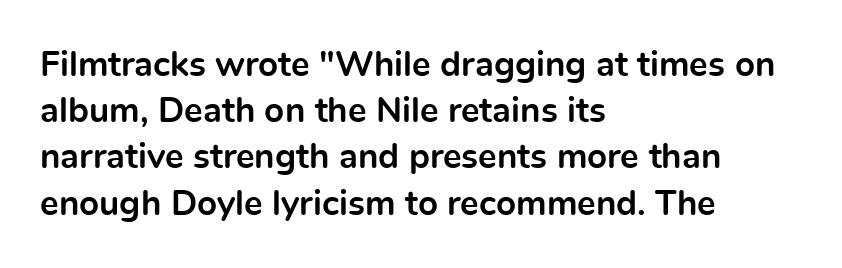
Q: Is the text bold? A: Yes.
Q: Is the text italic (slanted)? A: No, it is upright.
Q: Is the typeface a serif or a sans-serif typeface? A: Sans-serif.
Q: Is the text underlined? A: No.
Q: How is the paragraph aligned? A: Left-aligned.
Q: Is the spacing between letters normal or unusually wide? A: Normal.
Q: Is the spacing between lines tight, normal or loose? A: Normal.
Q: Width (condensed, normal, or wide)? A: Normal.
Q: x-height? A: Medium.
Q: Monospaced? A: No.
